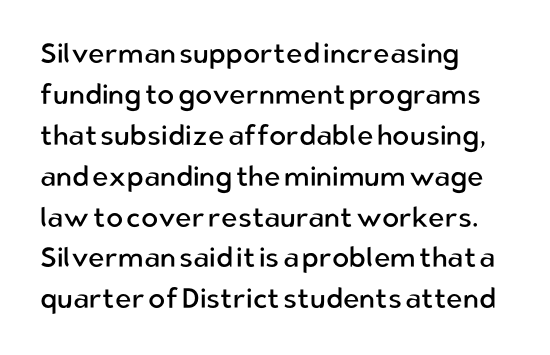
Q: Is the text bold? A: No.
Q: Is the text italic (slanted)? A: No, it is upright.
Q: Is the typeface a serif or a sans-serif typeface? A: Sans-serif.
Q: Is the text underlined? A: No.
Q: How is the paragraph aligned? A: Left-aligned.
Q: Is the spacing between letters normal or unusually wide? A: Normal.
Q: Is the spacing between lines tight, normal or loose? A: Normal.
Q: Width (condensed, normal, or wide)? A: Normal.
Q: Stroke contrast? A: Low.
Q: x-height? A: Medium.
Q: Monospaced? A: No.
